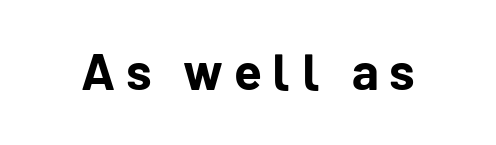
{"serif": "no", "italic": "no", "bold": "yes", "weight": "bold", "width": "normal", "stroke_contrast": "low", "x_height": "medium", "monospaced": "no", "underline": "no", "letter_spacing": "wide", "letter_spacing_em": 0.21, "glyph_px": 51}
